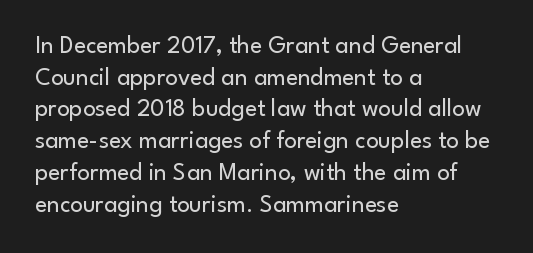
The image shows 25 px text type, upright; set left-aligned, normal line spacing (1.27x), normal letter spacing, not underlined.
